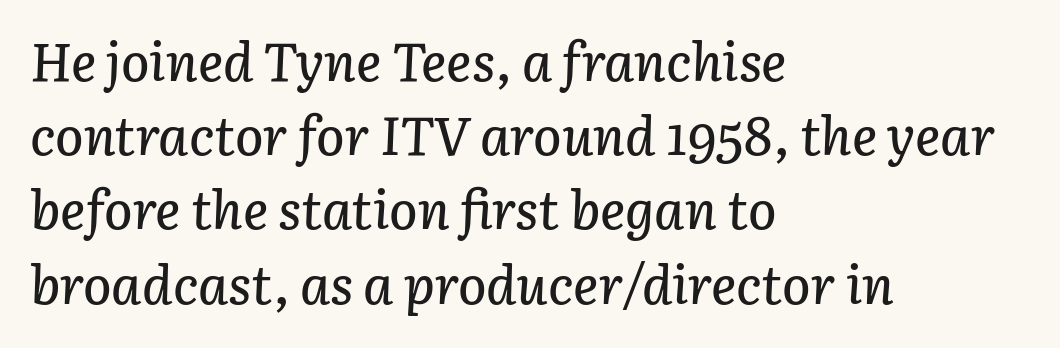
{"italic": "yes", "lean": "right", "slant_degrees": 3, "width": "normal", "stroke_contrast": "low", "x_height": "medium", "monospaced": "no", "underline": "no", "align": "left", "line_spacing": "normal", "line_spacing_ratio": 1.4, "letter_spacing": "normal", "letter_spacing_em": 0.0, "glyph_px": 53}
